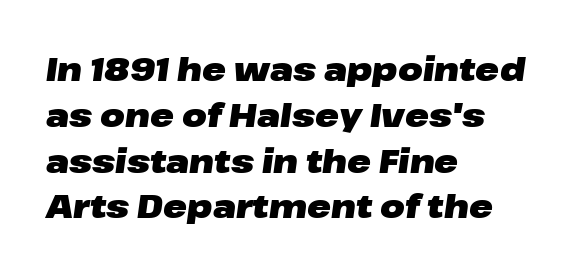
Q: Is the text bold? A: Yes.
Q: Is the text italic (slanted)? A: Yes, it leans right by about 8 degrees.
Q: Is the text underlined? A: No.
Q: How is the paragraph aligned? A: Left-aligned.
Q: Is the spacing between letters normal or unusually wide? A: Normal.
Q: Is the spacing between lines tight, normal or loose? A: Normal.
Q: Width (condensed, normal, or wide)? A: Wide.
Q: Stroke contrast? A: Low.
Q: x-height? A: Medium.
Q: Monospaced? A: No.
